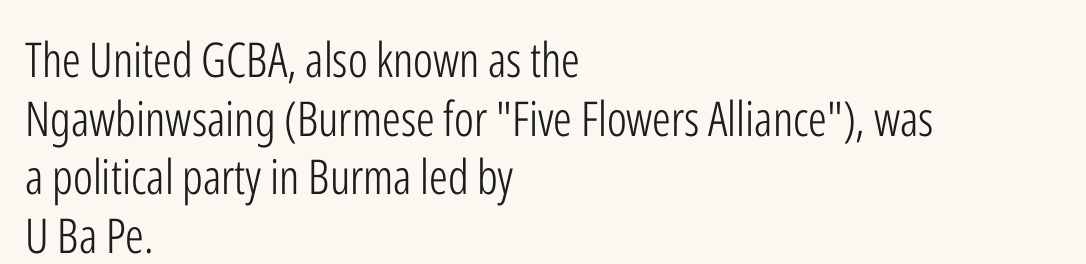
The image shows 48 px light, condensed sans-serif type, upright; set left-aligned, line spacing 1.22x, normal letter spacing, not underlined; low stroke contrast and a medium x-height.
